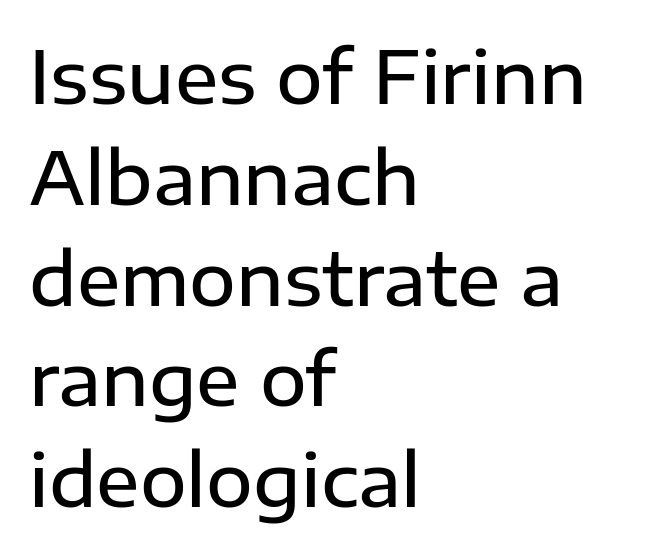
Q: Is the text bold? A: Semi-bold.
Q: Is the text italic (slanted)? A: No, it is upright.
Q: Is the typeface a serif or a sans-serif typeface? A: Sans-serif.
Q: Is the text underlined? A: No.
Q: How is the paragraph aligned? A: Left-aligned.
Q: Is the spacing between letters normal or unusually wide? A: Normal.
Q: Is the spacing between lines tight, normal or loose? A: Normal.
Q: Width (condensed, normal, or wide)? A: Normal.
Q: Stroke contrast? A: Low.
Q: x-height? A: Medium.
Q: Monospaced? A: No.
